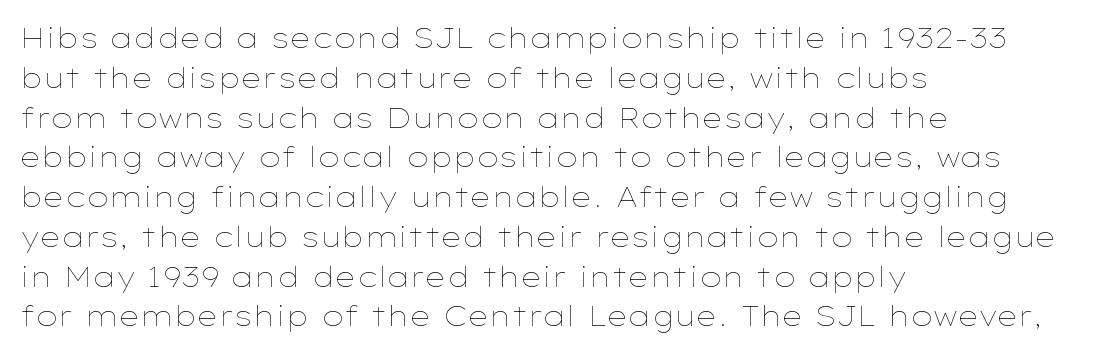
{"italic": "no", "bold": "no", "weight": "thin", "width": "wide", "stroke_contrast": "low", "x_height": "medium", "monospaced": "no", "underline": "no", "align": "left", "line_spacing": "normal", "line_spacing_ratio": 1.42, "letter_spacing": "normal", "letter_spacing_em": 0.0, "glyph_px": 28}
